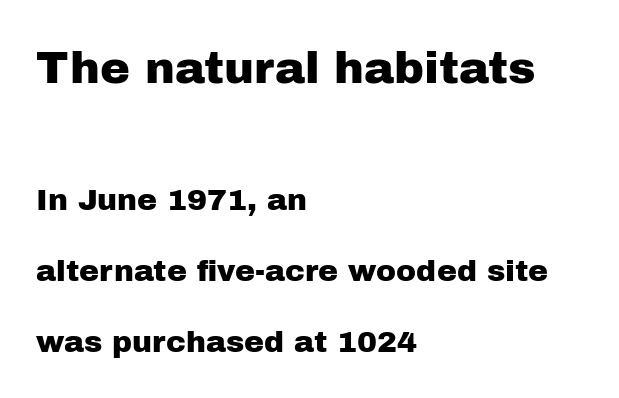
{"serif": "no", "italic": "no", "width": "normal", "stroke_contrast": "low", "x_height": "medium", "monospaced": "no", "underline": "no", "align": "left", "line_spacing": "loose", "line_spacing_ratio": 2.36, "letter_spacing": "normal", "letter_spacing_em": 0.0, "larger_block": "first", "size_ratio": 1.5, "glyph_px": 45}
